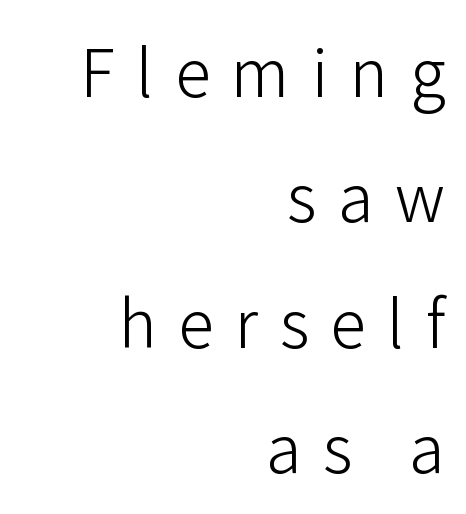
Q: Is the text bold? A: No.
Q: Is the text italic (slanted)? A: No, it is upright.
Q: Is the typeface a serif or a sans-serif typeface? A: Sans-serif.
Q: Is the text underlined? A: No.
Q: How is the paragraph aligned? A: Right-aligned.
Q: Is the spacing between letters normal or unusually wide? A: Unusually wide.
Q: Is the spacing between lines tight, normal or loose? A: Loose.
Q: Width (condensed, normal, or wide)? A: Normal.
Q: Stroke contrast? A: Low.
Q: x-height? A: Medium.
Q: Monospaced? A: No.
